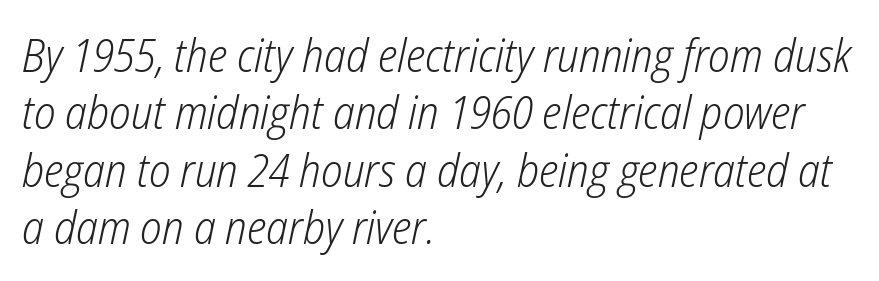
{"italic": "yes", "lean": "right", "slant_degrees": 12, "bold": "no", "weight": "light", "width": "condensed", "stroke_contrast": "low", "x_height": "medium", "monospaced": "no", "underline": "no", "align": "left", "line_spacing": "normal", "line_spacing_ratio": 1.25, "letter_spacing": "normal", "letter_spacing_em": 0.0, "glyph_px": 46}
